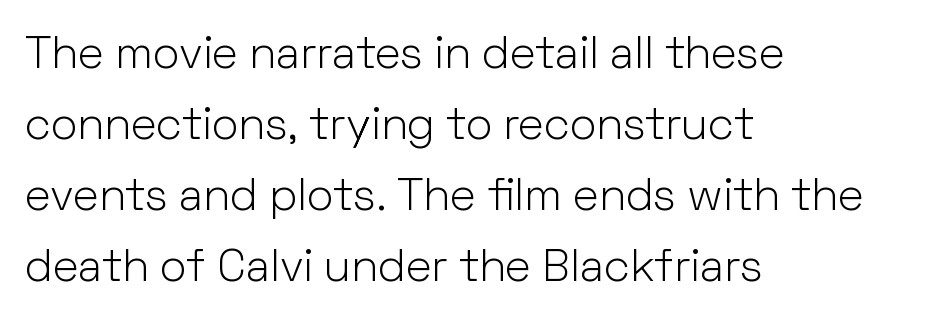
Serif or sans? Sans — the stroke terminals are bare. Honestly, the letter spacing is just normal — you wouldn't notice it. Character widths vary here, with narrow letters taking less room than wide ones. Nobody drew a line under any word here. The passage shown is not bold in any degree.
